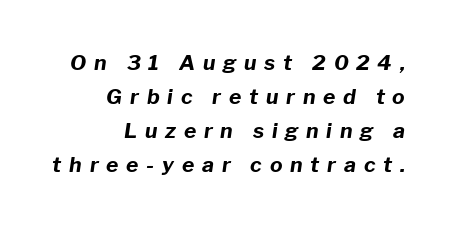
Q: Is the text bold? A: Yes.
Q: Is the text italic (slanted)? A: Yes, it leans right by about 8 degrees.
Q: Is the text underlined? A: No.
Q: How is the paragraph aligned? A: Right-aligned.
Q: Is the spacing between letters normal or unusually wide? A: Unusually wide.
Q: Is the spacing between lines tight, normal or loose? A: Normal.
